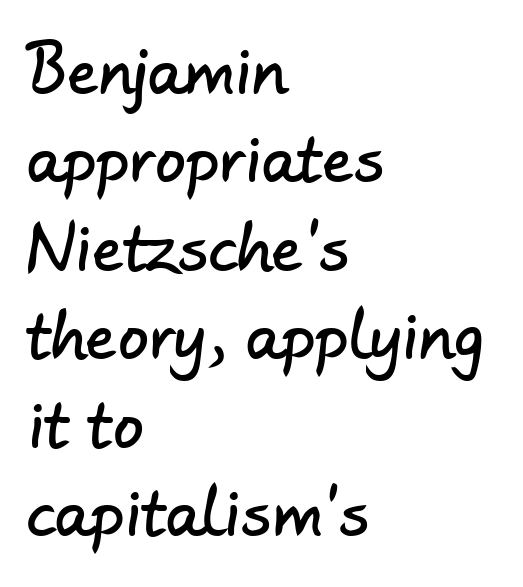
Q: Is the typeface a serif or a sans-serif typeface? A: Sans-serif.
Q: Is the text underlined? A: No.
Q: How is the paragraph aligned? A: Left-aligned.
Q: Is the spacing between letters normal or unusually wide? A: Normal.
Q: Is the spacing between lines tight, normal or loose? A: Normal.
Q: Width (condensed, normal, or wide)? A: Normal.
Q: Stroke contrast? A: Low.
Q: x-height? A: Small.
Q: Monospaced? A: No.
